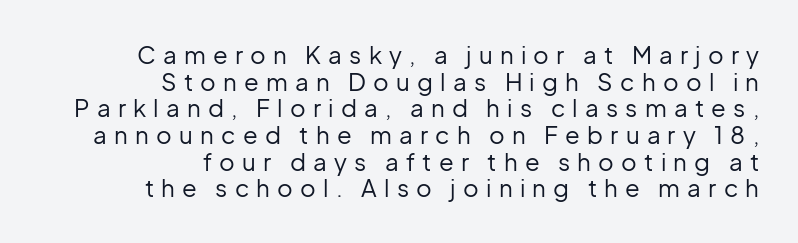
Q: Is the text bold? A: No.
Q: Is the text italic (slanted)? A: No, it is upright.
Q: Is the text underlined? A: No.
Q: How is the paragraph aligned? A: Right-aligned.
Q: Is the spacing between letters normal or unusually wide? A: Unusually wide.
Q: Is the spacing between lines tight, normal or loose? A: Tight.
